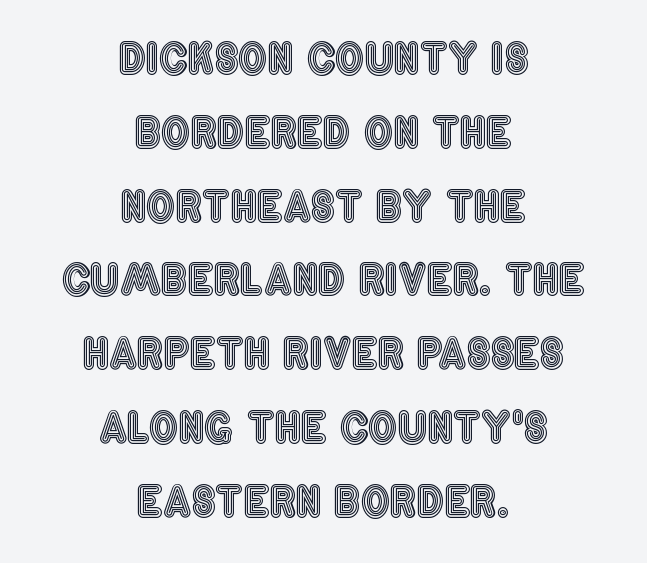
The paragraph has two soft edges and a firm central axis. Notice how the stems are strictly vertical — no italics here. You could not count columns in this text — the font is proportionally spaced. This rendering leaves character spacing at its baseline value. Words float on clear page, feet unadorned.
